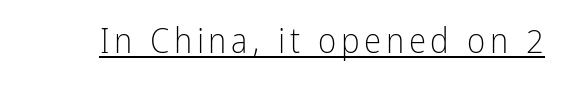
{"serif": "no", "italic": "no", "bold": "no", "weight": "light", "width": "condensed", "stroke_contrast": "low", "x_height": "medium", "monospaced": "no", "underline": "yes", "glyph_px": 35}
